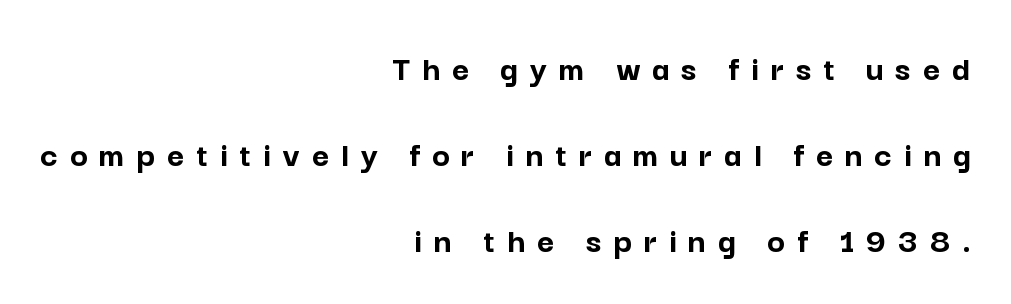
Q: Is the text bold? A: Yes.
Q: Is the text italic (slanted)? A: No, it is upright.
Q: Is the typeface a serif or a sans-serif typeface? A: Sans-serif.
Q: Is the text underlined? A: No.
Q: How is the paragraph aligned? A: Right-aligned.
Q: Is the spacing between letters normal or unusually wide? A: Unusually wide.
Q: Is the spacing between lines tight, normal or loose? A: Loose.
Q: Width (condensed, normal, or wide)? A: Normal.
Q: Stroke contrast? A: Low.
Q: x-height? A: Medium.
Q: Monospaced? A: No.
